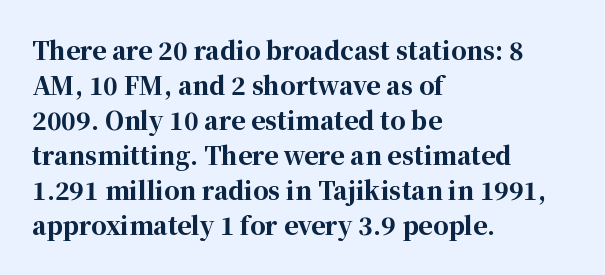
The image shows 24 px bold type, upright; set left-aligned, normal line spacing (1.46x), normal letter spacing, not underlined.
